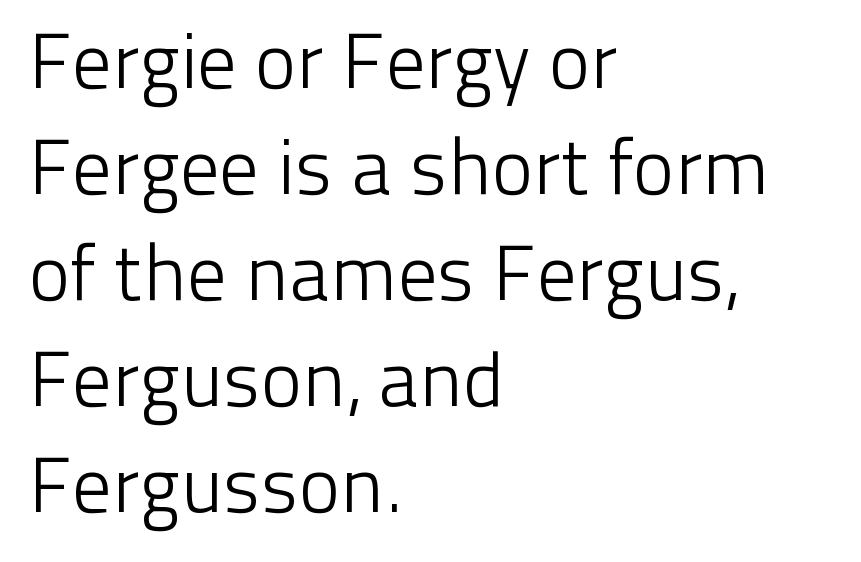
The image shows 78 px light sans-serif type, upright; set left-aligned, normal line spacing (1.36x), normal letter spacing, not underlined; low stroke contrast and a medium x-height.
